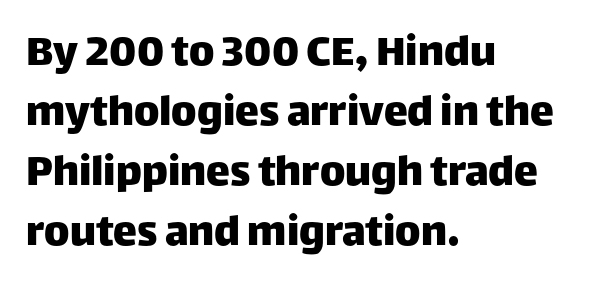
Q: Is the text italic (slanted)? A: No, it is upright.
Q: Is the typeface a serif or a sans-serif typeface? A: Sans-serif.
Q: Is the text underlined? A: No.
Q: How is the paragraph aligned? A: Left-aligned.
Q: Is the spacing between letters normal or unusually wide? A: Normal.
Q: Is the spacing between lines tight, normal or loose? A: Normal.
Q: Width (condensed, normal, or wide)? A: Normal.
Q: Stroke contrast? A: Low.
Q: x-height? A: Large.
Q: Monospaced? A: No.
